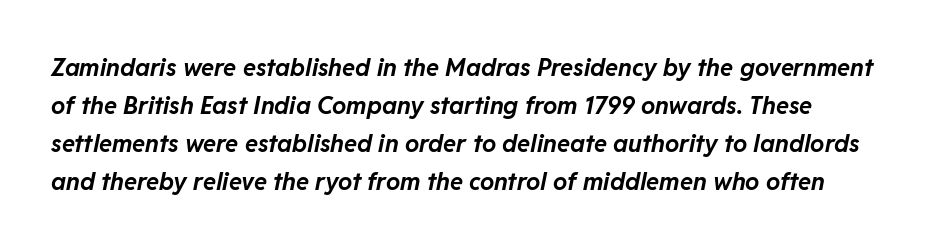
Summary of vertical rhythm: regular, with standard interline spacing. Type without underlining. Between one letter and the next there's only the usual sliver of space. How heavy is the stroke? Heavy — this is a bold. Does the lettering tilt? It does — this is italic.
